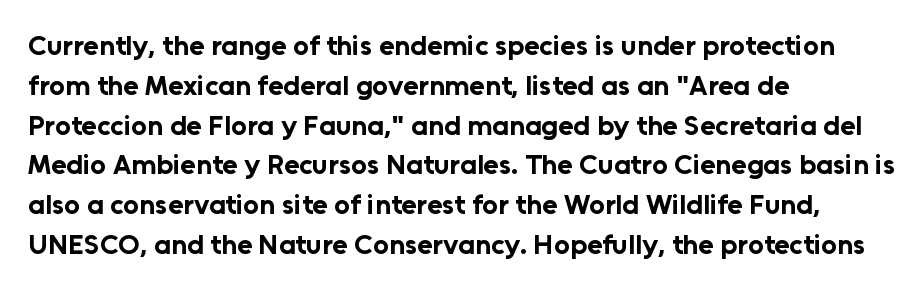
Q: Is the text bold? A: Yes.
Q: Is the text italic (slanted)? A: No, it is upright.
Q: Is the typeface a serif or a sans-serif typeface? A: Sans-serif.
Q: Is the text underlined? A: No.
Q: How is the paragraph aligned? A: Left-aligned.
Q: Is the spacing between letters normal or unusually wide? A: Normal.
Q: Is the spacing between lines tight, normal or loose? A: Normal.
Q: Width (condensed, normal, or wide)? A: Normal.
Q: Stroke contrast? A: Low.
Q: x-height? A: Medium.
Q: Monospaced? A: No.
